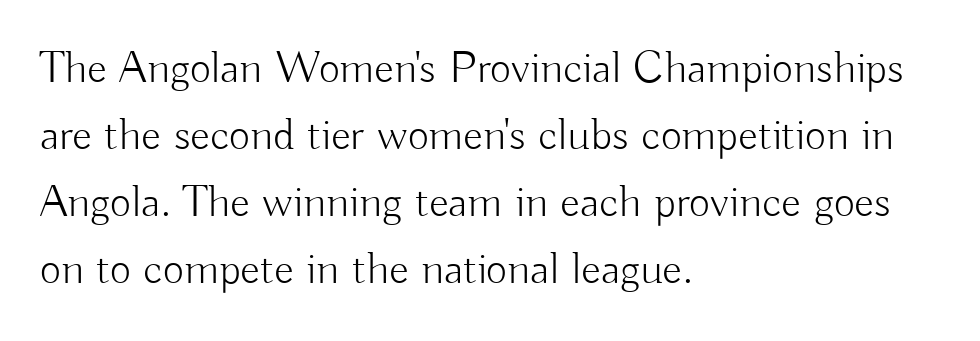
The image shows 46 px light sans-serif type, upright; set left-aligned, normal line spacing (1.46x), normal letter spacing, not underlined; low stroke contrast and a small x-height.
